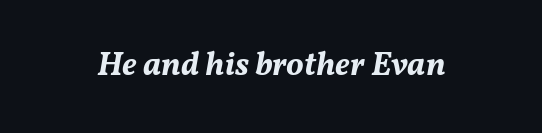
The image shows 33 px bold type, italic (leaning right); set normal letter spacing, not underlined; medium stroke contrast and a medium x-height.
